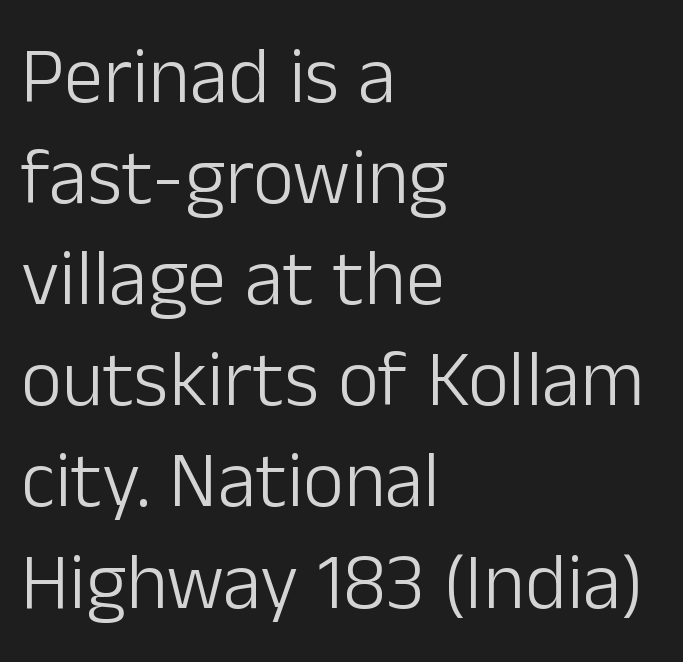
Q: Is the text bold? A: No.
Q: Is the text italic (slanted)? A: No, it is upright.
Q: Is the typeface a serif or a sans-serif typeface? A: Sans-serif.
Q: Is the text underlined? A: No.
Q: How is the paragraph aligned? A: Left-aligned.
Q: Is the spacing between letters normal or unusually wide? A: Normal.
Q: Is the spacing between lines tight, normal or loose? A: Normal.
Q: Width (condensed, normal, or wide)? A: Normal.
Q: Stroke contrast? A: Low.
Q: x-height? A: Medium.
Q: Monospaced? A: No.
